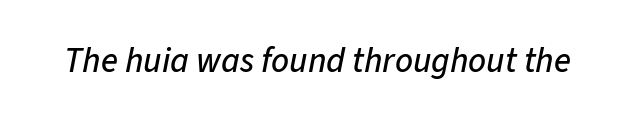
{"italic": "yes", "lean": "right", "slant_degrees": 11, "width": "normal", "stroke_contrast": "low", "x_height": "medium", "monospaced": "no", "underline": "no", "letter_spacing": "normal", "letter_spacing_em": 0.0, "glyph_px": 35}
